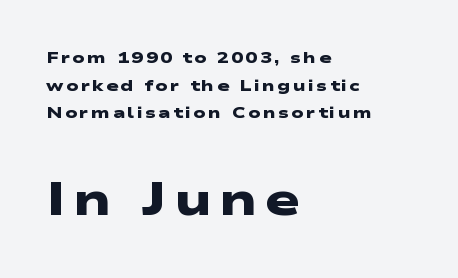
{"serif": "no", "bold": "yes", "weight": "heavy", "width": "wide", "stroke_contrast": "low", "x_height": "medium", "monospaced": "no", "underline": "no", "align": "left", "line_spacing_ratio": 1.73, "larger_block": "second", "size_ratio": 2.94, "glyph_px": 47}
